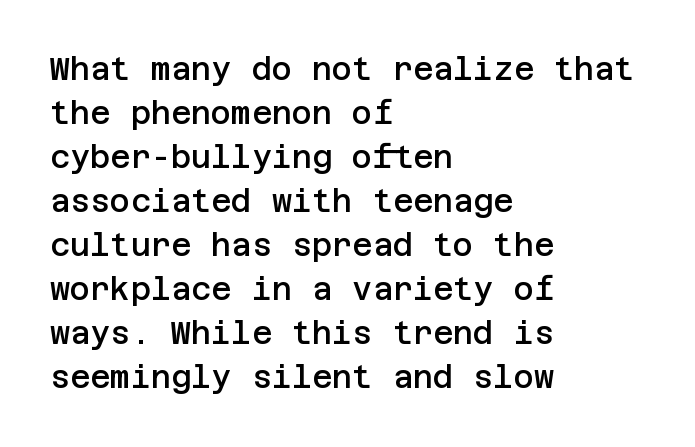
Q: Is the text bold? A: Semi-bold.
Q: Is the text italic (slanted)? A: No, it is upright.
Q: Is the typeface a serif or a sans-serif typeface? A: Sans-serif.
Q: Is the text underlined? A: No.
Q: How is the paragraph aligned? A: Left-aligned.
Q: Is the spacing between letters normal or unusually wide? A: Normal.
Q: Is the spacing between lines tight, normal or loose? A: Normal.
Q: Width (condensed, normal, or wide)? A: Normal.
Q: Stroke contrast? A: Low.
Q: x-height? A: Large.
